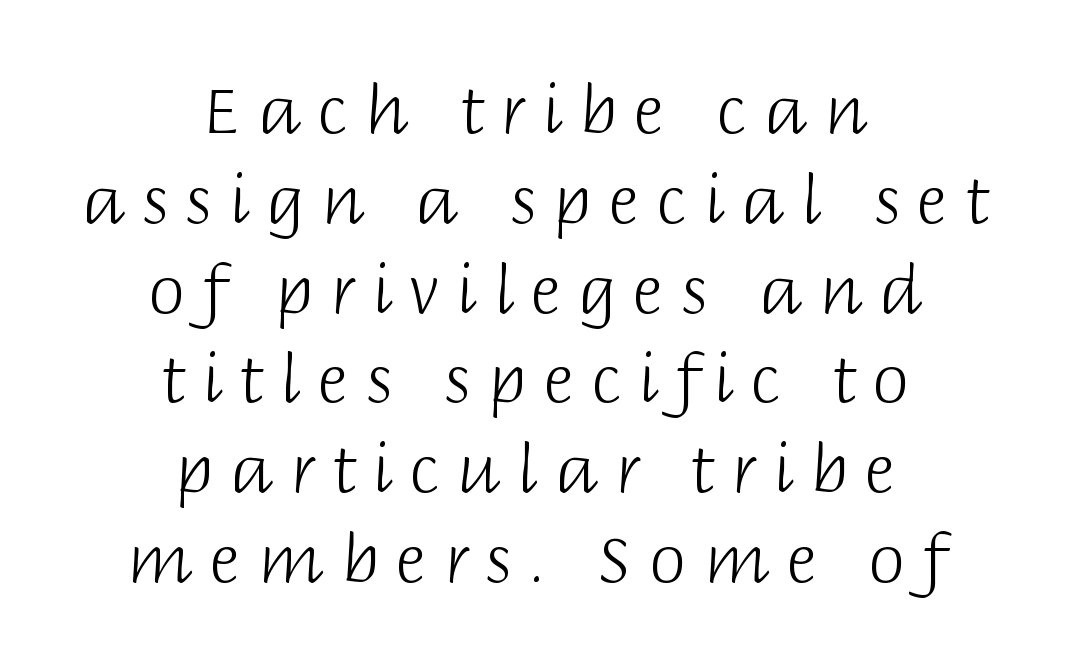
These lines have a slow, spaced-out rhythm from letter to letter. Stems here are at most as thick as an everyday book face. Underlining? Definitely not there. Proportional: the letters do not fall into vertical columns. These lines are centered, leaving both edges ragged.
